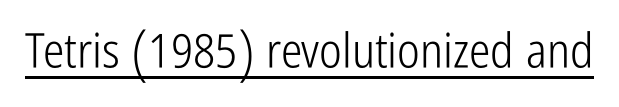
Q: Is the text bold? A: No.
Q: Is the text italic (slanted)? A: No, it is upright.
Q: Is the typeface a serif or a sans-serif typeface? A: Sans-serif.
Q: Is the text underlined? A: Yes.
Q: Is the spacing between letters normal or unusually wide? A: Normal.
Q: Width (condensed, normal, or wide)? A: Condensed.
Q: Stroke contrast? A: Low.
Q: x-height? A: Medium.
Q: Monospaced? A: No.
